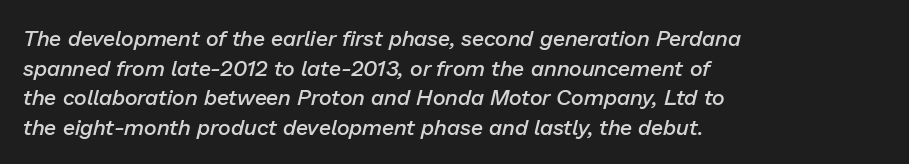
The image shows 22 px text type, italic (leaning right); set left-aligned, normal line spacing (1.35x), normal letter spacing, not underlined.
